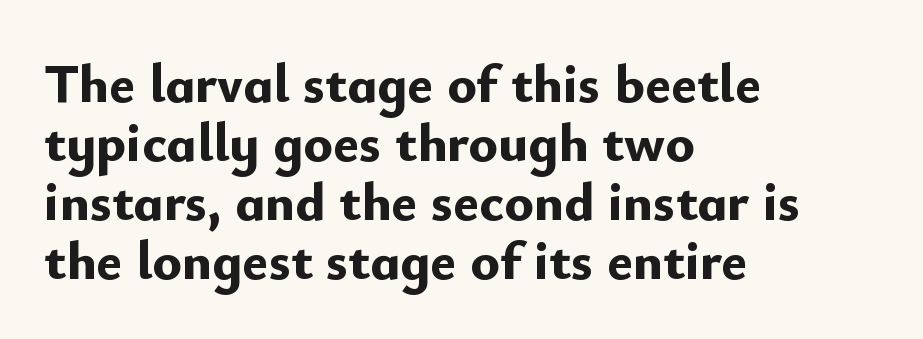
Underline: absent. Heavy, bold letterforms. Nobody touched the tracking dial on this one. Regarding serifs, this sample does without them.
